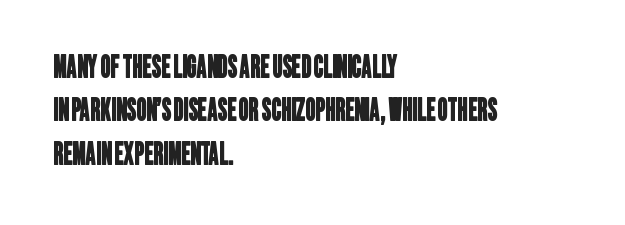
The face used here is a sans, in the tradition of grotesques and geometrics. A normal amount of white space separates one row of letters from the next. The specimen omits any rule beneath the text block's lines. The rendering keeps characters at their native spacing.
